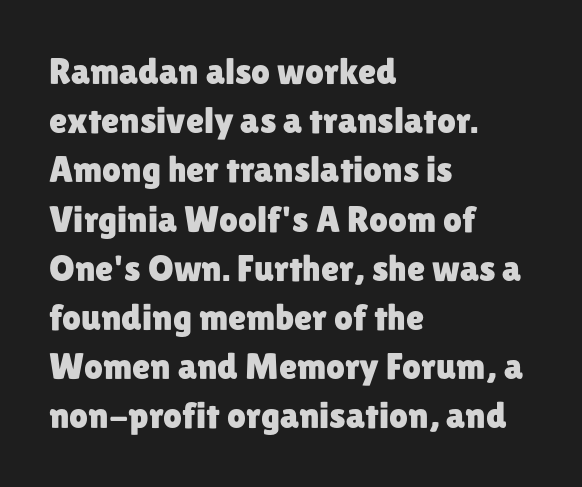
The paragraph has a hard left edge and a soft right edge. The letters advance in unequal steps, a hallmark of proportional type. Honestly, there is no underline to notice here at all. Does extra space separate the letters? No, they use regular spacing. Line spacing here is normal. A sans-serif font was chosen for this passage.
